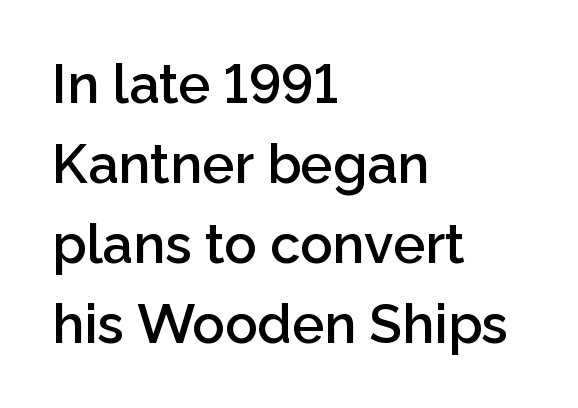
{"serif": "no", "italic": "no", "bold": "semi", "weight": "semibold", "width": "normal", "stroke_contrast": "low", "x_height": "medium", "monospaced": "no", "underline": "no", "align": "left", "line_spacing": "normal", "line_spacing_ratio": 1.48, "letter_spacing": "normal", "letter_spacing_em": 0.0, "glyph_px": 54}
